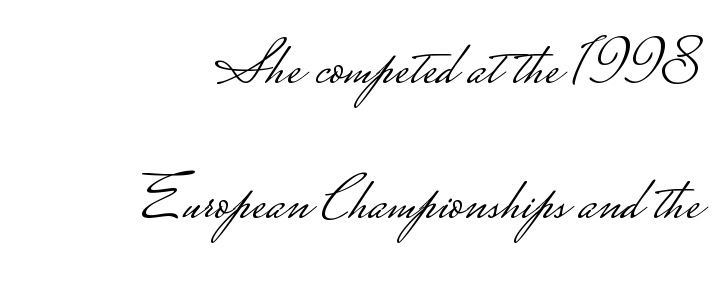
Q: Is the text bold? A: No.
Q: Is the text italic (slanted)? A: Yes.
Q: Is the typeface a serif or a sans-serif typeface? A: Sans-serif.
Q: Is the text underlined? A: No.
Q: How is the paragraph aligned? A: Right-aligned.
Q: Is the spacing between letters normal or unusually wide? A: Normal.
Q: Is the spacing between lines tight, normal or loose? A: Loose.
Q: Width (condensed, normal, or wide)? A: Wide.
Q: Stroke contrast? A: Low.
Q: Monospaced? A: No.
